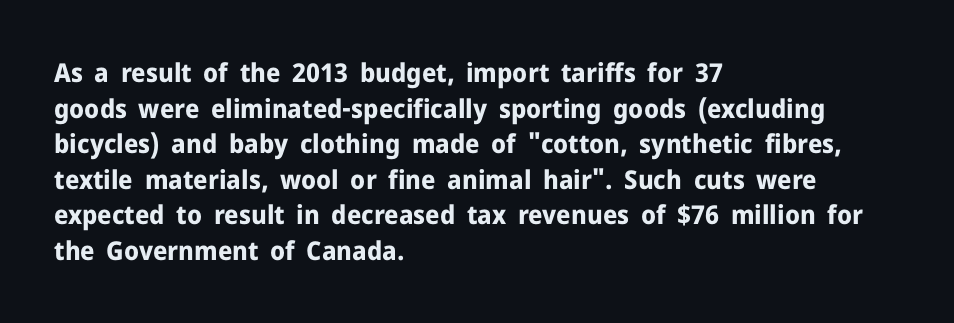
Descenders are the only things crossing below the line. Weight: bold. The tracking reads as untouched default to a designer's eye. A typesetter would mark this as roman, not italic.
